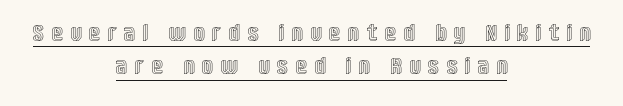
Q: Is the text italic (slanted)? A: No, it is upright.
Q: Is the text underlined? A: Yes.
Q: How is the paragraph aligned? A: Centered.
Q: Is the spacing between letters normal or unusually wide? A: Unusually wide.
Q: Is the spacing between lines tight, normal or loose? A: Normal.
